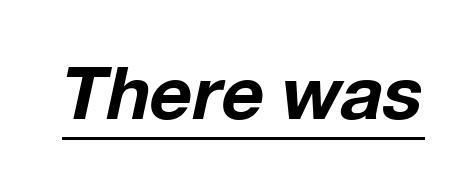
{"italic": "yes", "lean": "right", "slant_degrees": 12, "bold": "yes", "weight": "bold", "width": "normal", "stroke_contrast": "low", "x_height": "medium", "monospaced": "no", "underline": "yes", "letter_spacing": "normal", "letter_spacing_em": 0.0, "glyph_px": 74}
